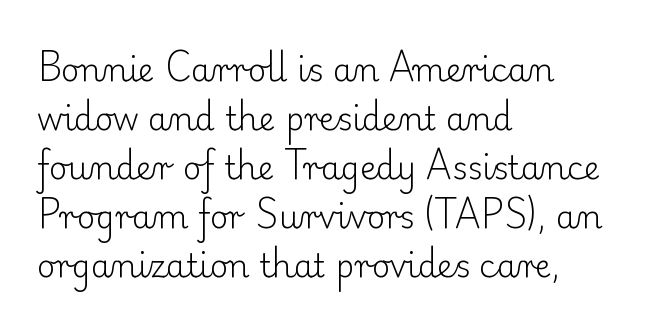
The image shows 32 px light type, upright; set left-aligned, normal line spacing (1.53x), normal letter spacing, not underlined; low stroke contrast and a small x-height.
